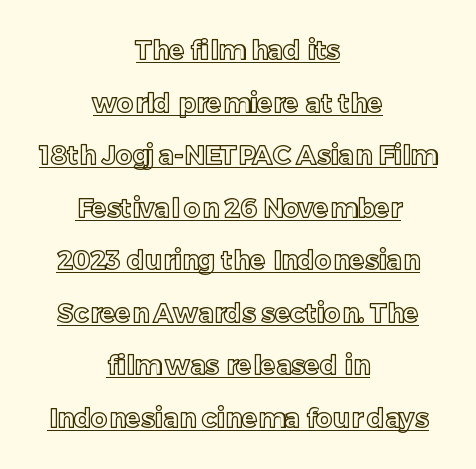
Does extra space separate the letters? No, they use regular spacing. Vertical spacing — loose. The typesetter chose a symmetrical, centered arrangement here. Posture: straight, roman, zero tilt. Has an underline been added? It has.
